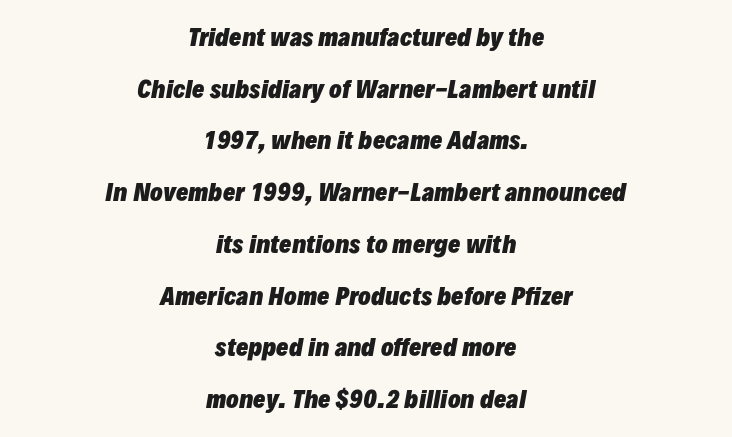
The typesetter chose a symmetrical, centered arrangement here. This rendering features lettering with no underline. The whole block is typeset with a tilt. The font is running at its bold setting. Nothing unusual about the tracking: characters are spaced as the font intends.
